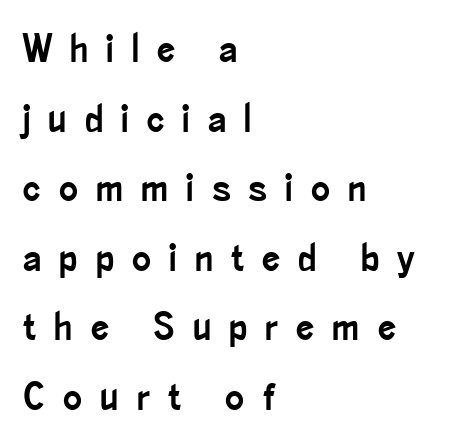
The image shows 40 px condensed sans-serif type, upright; set left-aligned, line spacing 1.74x, unusually wide letter spacing (+0.45 em), not underlined; low stroke contrast and a small x-height.
